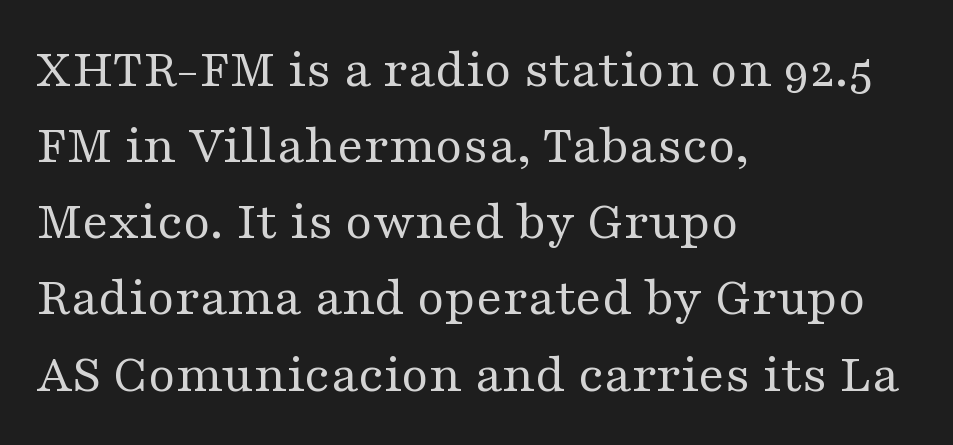
Q: Is the text bold? A: No.
Q: Is the text italic (slanted)? A: No, it is upright.
Q: Is the typeface a serif or a sans-serif typeface? A: Serif.
Q: Is the text underlined? A: No.
Q: How is the paragraph aligned? A: Left-aligned.
Q: Is the spacing between letters normal or unusually wide? A: Normal.
Q: Is the spacing between lines tight, normal or loose? A: Normal.
Q: Width (condensed, normal, or wide)? A: Wide.
Q: Stroke contrast? A: Medium.
Q: x-height? A: Medium.
Q: Monospaced? A: No.
